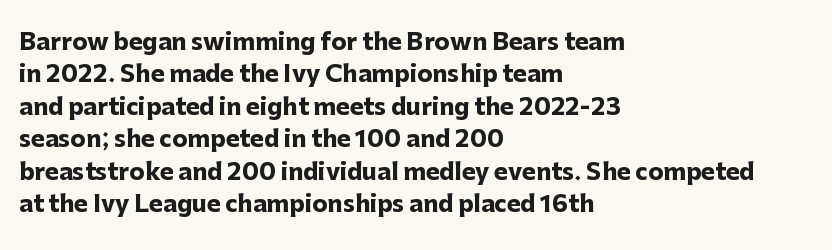
Q: Is the text bold? A: Yes.
Q: Is the text italic (slanted)? A: No, it is upright.
Q: Is the text underlined? A: No.
Q: How is the paragraph aligned? A: Left-aligned.
Q: Is the spacing between letters normal or unusually wide? A: Normal.
Q: Is the spacing between lines tight, normal or loose? A: Normal.
